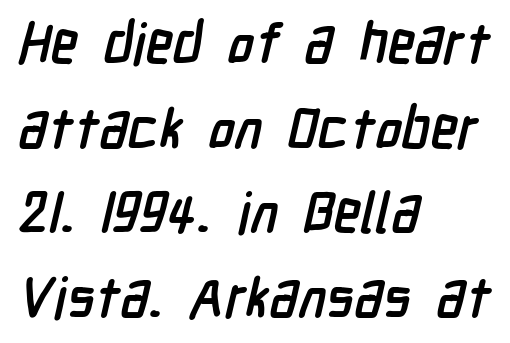
The image shows 56 px semibold, condensed sans-serif type; set left-aligned, normal line spacing (1.51x), normal letter spacing, not underlined; low stroke contrast and a medium x-height.
